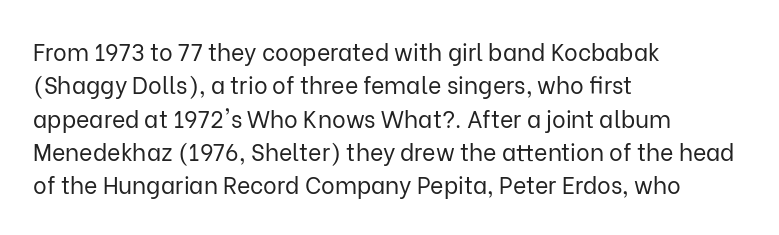
The image shows 23 px text type, upright; set left-aligned, normal line spacing (1.45x), normal letter spacing, not underlined.
